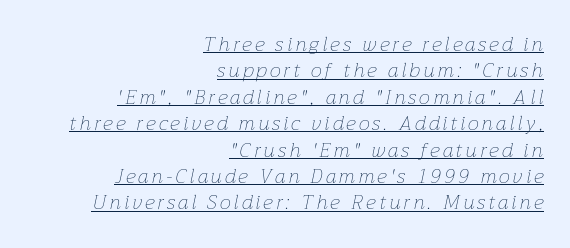
Q: Is the text bold? A: No.
Q: Is the text italic (slanted)? A: Yes, it leans right by about 12 degrees.
Q: Is the text underlined? A: Yes.
Q: How is the paragraph aligned? A: Right-aligned.
Q: Is the spacing between lines tight, normal or loose? A: Normal.
